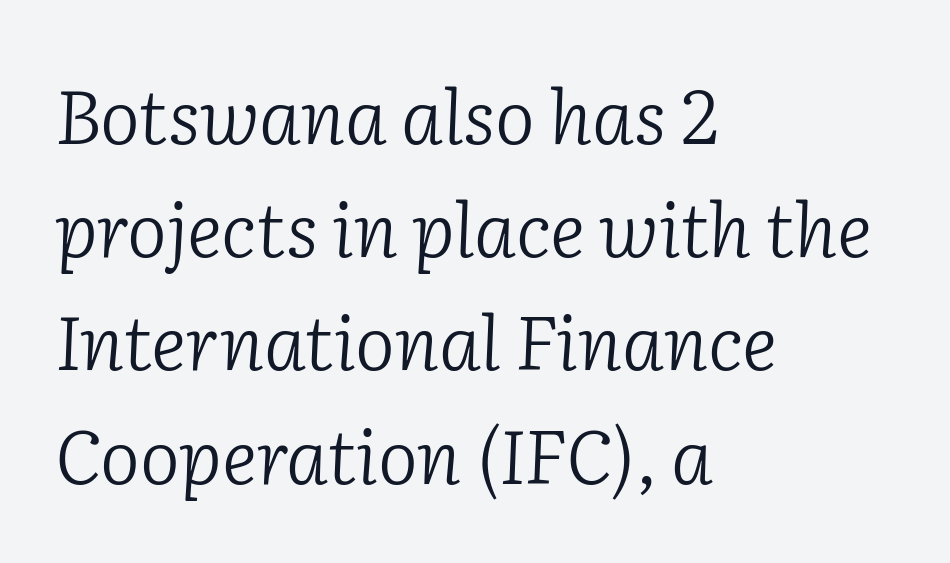
{"serif": "yes", "italic": "yes", "lean": "right", "slant_degrees": 2, "bold": "no", "weight": "light", "width": "normal", "stroke_contrast": "low", "x_height": "medium", "monospaced": "no", "underline": "no", "align": "left", "line_spacing": "normal", "line_spacing_ratio": 1.51, "letter_spacing": "normal", "letter_spacing_em": 0.0, "glyph_px": 75}
